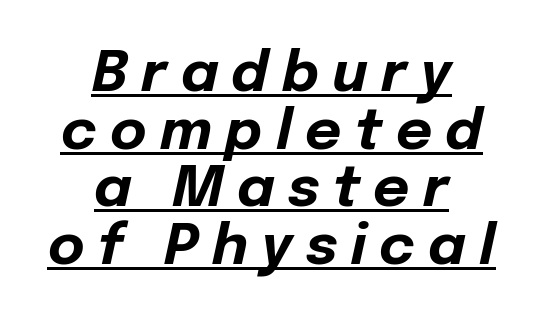
The image shows 56 px bold type, italic (leaning right); set centered, tight line spacing (1.03x), unusually wide letter spacing (+0.24 em), underlined; low stroke contrast and a medium x-height.
